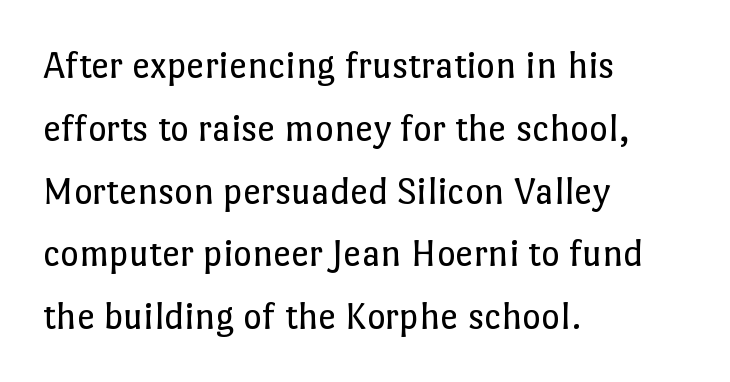
{"italic": "no", "bold": "no", "weight": "regular", "width": "normal", "stroke_contrast": "low", "x_height": "medium", "monospaced": "no", "underline": "no", "align": "left", "line_spacing": "normal", "line_spacing_ratio": 1.57, "letter_spacing": "normal", "letter_spacing_em": 0.0, "glyph_px": 40}
